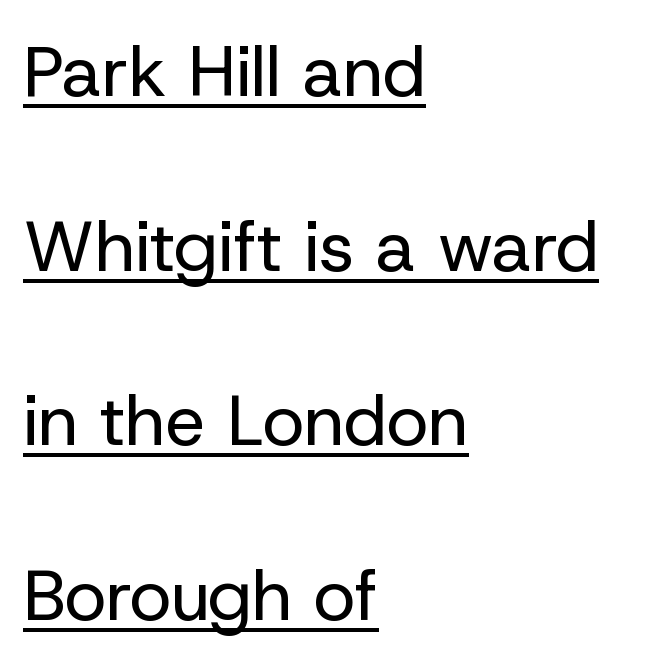
Q: Is the text bold? A: No.
Q: Is the text italic (slanted)? A: No, it is upright.
Q: Is the typeface a serif or a sans-serif typeface? A: Sans-serif.
Q: Is the text underlined? A: Yes.
Q: How is the paragraph aligned? A: Left-aligned.
Q: Is the spacing between letters normal or unusually wide? A: Normal.
Q: Is the spacing between lines tight, normal or loose? A: Loose.
Q: Width (condensed, normal, or wide)? A: Normal.
Q: Stroke contrast? A: Low.
Q: x-height? A: Medium.
Q: Monospaced? A: No.
